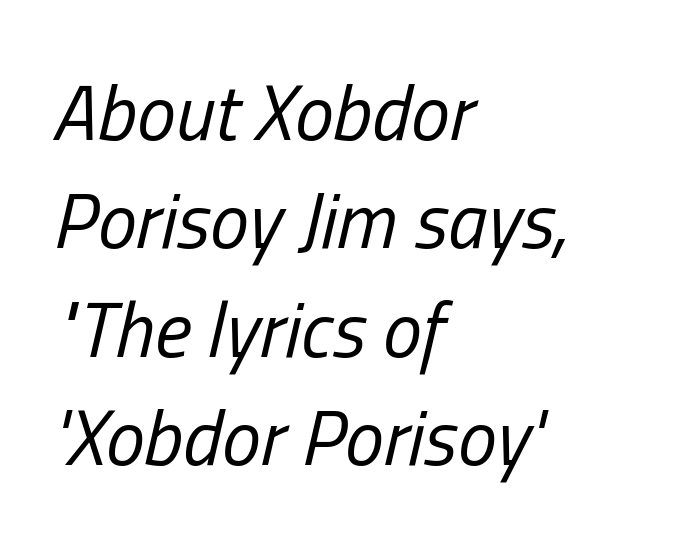
{"italic": "yes", "lean": "right", "slant_degrees": 13, "bold": "no", "weight": "regular", "width": "condensed", "stroke_contrast": "low", "x_height": "medium", "monospaced": "no", "underline": "no", "align": "left", "line_spacing": "normal", "line_spacing_ratio": 1.39, "letter_spacing": "normal", "letter_spacing_em": 0.0, "glyph_px": 78}
